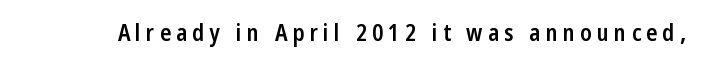
{"italic": "no", "bold": "semi", "underline": "no", "letter_spacing": "wide", "letter_spacing_em": 0.22, "glyph_px": 23}
